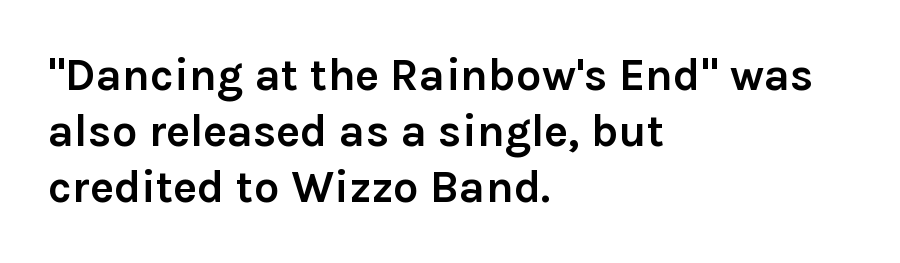
Vertically, the passage feels balanced, rows spaced as you'd expect. Short note: letters normally spaced. A typesetter would call this proportional, since set widths differ per character. The letters stand straight up with perfectly vertical stems. The lines are quadded left. Does the type have serifs? No, each stem ends abruptly.
